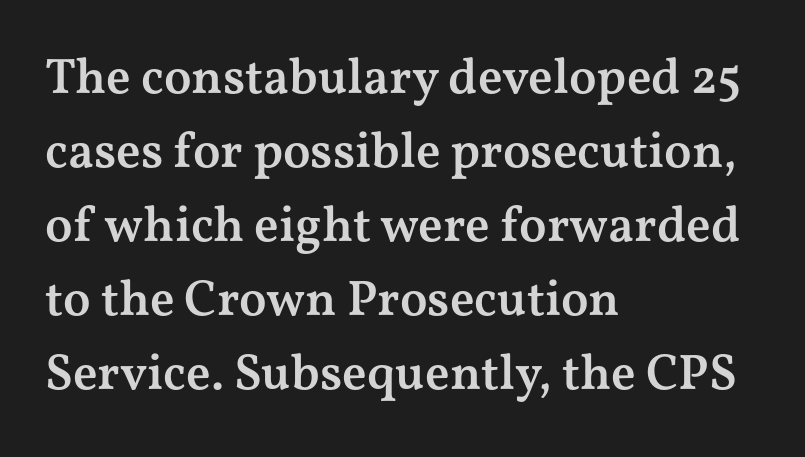
The image shows 50 px semibold, wide serif type, upright; set left-aligned, normal line spacing (1.48x), normal letter spacing, not underlined; medium stroke contrast and a medium x-height.
